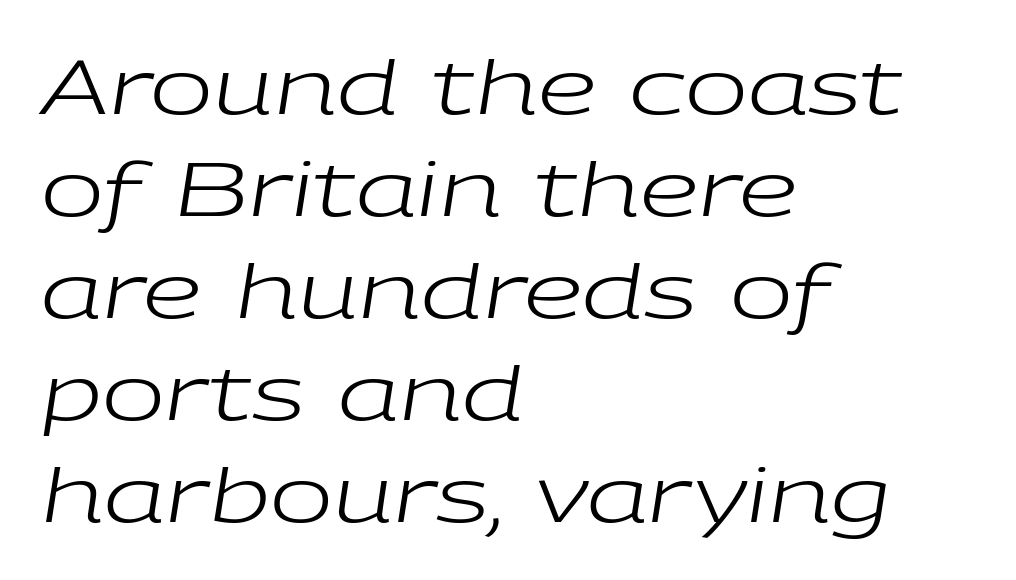
The image shows 75 px regular-weight, wide type, italic (leaning right); set left-aligned, normal line spacing (1.36x), normal letter spacing, not underlined; low stroke contrast and a medium x-height.
